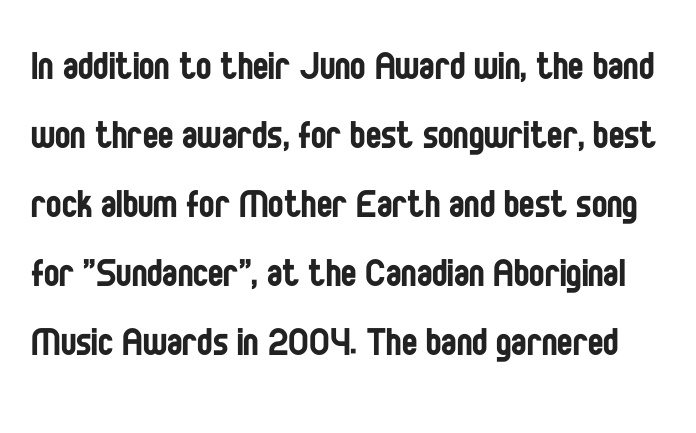
Q: Is the text bold? A: No.
Q: Is the text italic (slanted)? A: No, it is upright.
Q: Is the typeface a serif or a sans-serif typeface? A: Sans-serif.
Q: Is the text underlined? A: No.
Q: Is the spacing between letters normal or unusually wide? A: Normal.
Q: Is the spacing between lines tight, normal or loose? A: Normal.
Q: Width (condensed, normal, or wide)? A: Condensed.
Q: Stroke contrast? A: Low.
Q: x-height? A: Large.
Q: Monospaced? A: No.
